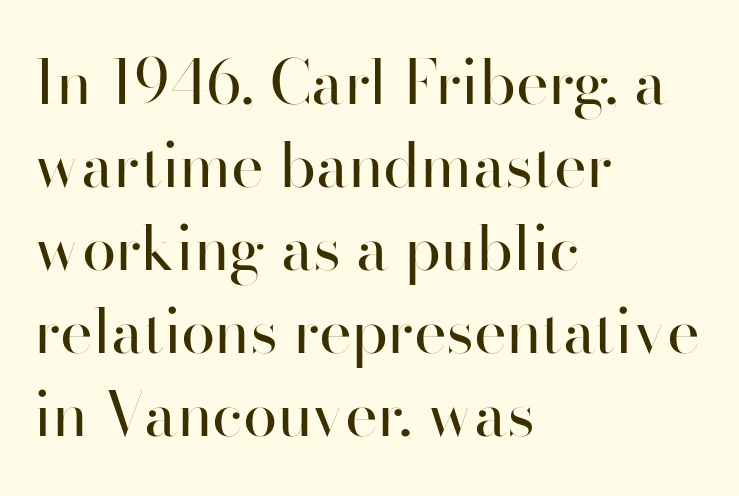
The image shows 62 px regular-weight sans-serif type, upright; set left-aligned, normal line spacing (1.34x), normal letter spacing, not underlined; high stroke contrast and a small x-height.
